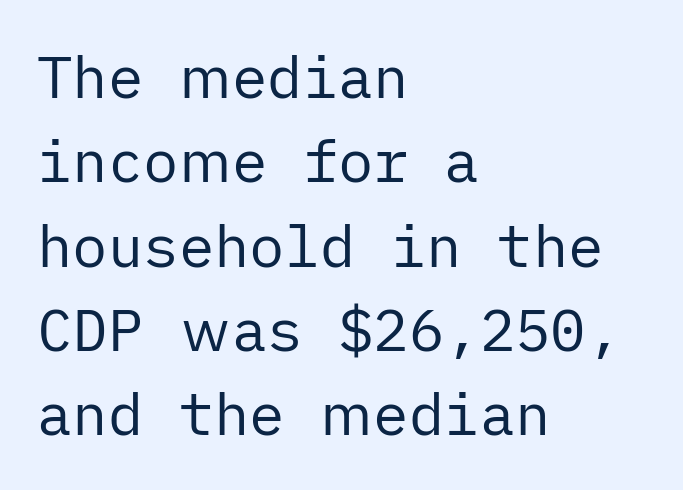
Q: Is the text bold? A: No.
Q: Is the text italic (slanted)? A: No, it is upright.
Q: Is the typeface a serif or a sans-serif typeface? A: Sans-serif.
Q: Is the text underlined? A: No.
Q: How is the paragraph aligned? A: Left-aligned.
Q: Is the spacing between letters normal or unusually wide? A: Normal.
Q: Is the spacing between lines tight, normal or loose? A: Normal.
Q: Width (condensed, normal, or wide)? A: Normal.
Q: Stroke contrast? A: Low.
Q: x-height? A: Medium.
